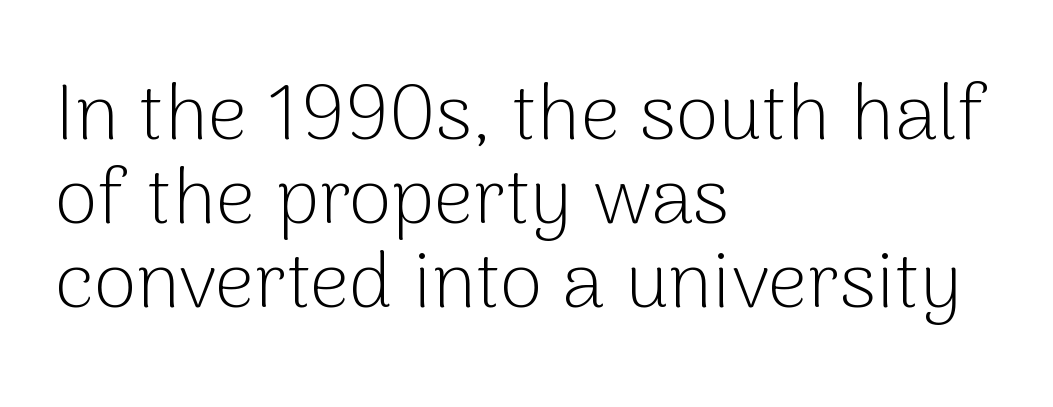
{"serif": "no", "italic": "no", "bold": "no", "weight": "light", "width": "normal", "stroke_contrast": "low", "x_height": "medium", "monospaced": "no", "underline": "no", "align": "left", "line_spacing": "tight", "line_spacing_ratio": 1.08, "letter_spacing": "normal", "letter_spacing_em": 0.0, "glyph_px": 78}
